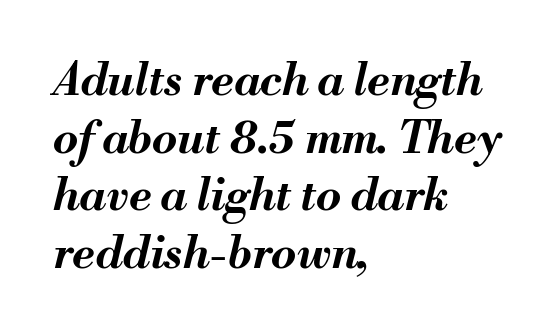
The image shows 45 px bold type, italic (leaning right); set left-aligned, normal line spacing (1.28x), normal letter spacing, not underlined; medium stroke contrast and a small x-height.
